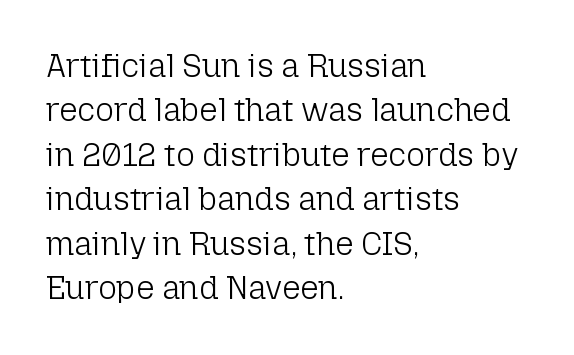
{"serif": "no", "italic": "no", "bold": "no", "weight": "light", "width": "normal", "stroke_contrast": "low", "x_height": "medium", "monospaced": "no", "underline": "no", "align": "left", "line_spacing": "normal", "line_spacing_ratio": 1.39, "letter_spacing": "normal", "letter_spacing_em": 0.0, "glyph_px": 32}
